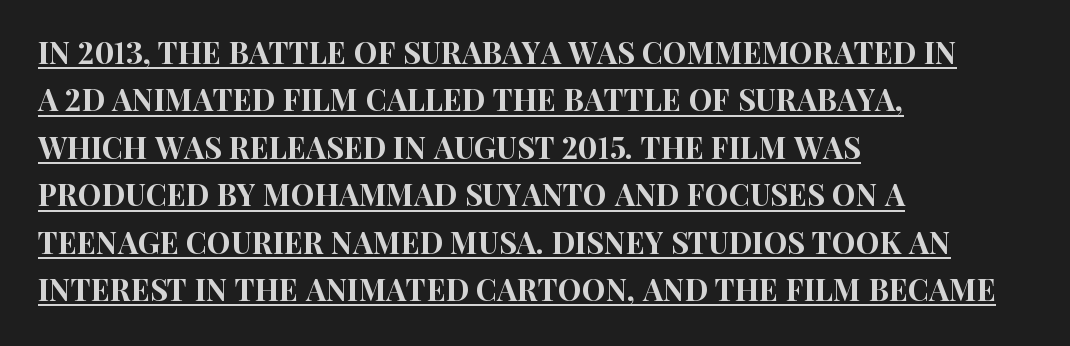
{"serif": "no", "italic": "no", "width": "condensed", "stroke_contrast": "high", "x_height": "large", "monospaced": "no", "underline": "yes", "align": "left", "line_spacing": "normal", "line_spacing_ratio": 1.58, "letter_spacing": "normal", "letter_spacing_em": 0.0, "glyph_px": 30}
